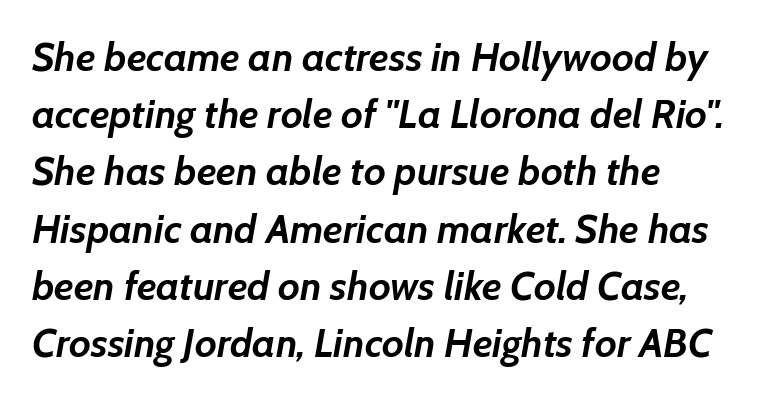
The image shows 40 px semibold type, italic (leaning right); set left-aligned, normal line spacing (1.43x), normal letter spacing, not underlined; low stroke contrast and a medium x-height.
